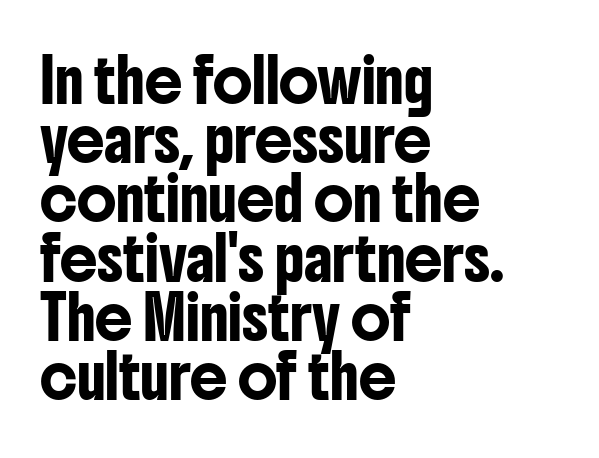
This is roman type, the default non-slanted kind. This sample has the flowing, uneven cadence of proportional lettering. Here the glyphs are tracked normally, forming tight word shapes. These lines are set flush left with a ragged right edge. The face used here is a sans, in the tradition of grotesques and geometrics.
